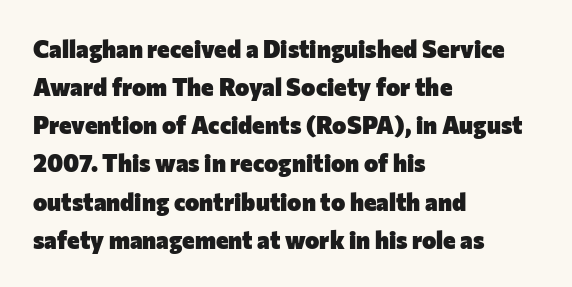
The image shows 24 px bold type, upright; set left-aligned, normal line spacing (1.59x), normal letter spacing, not underlined.
